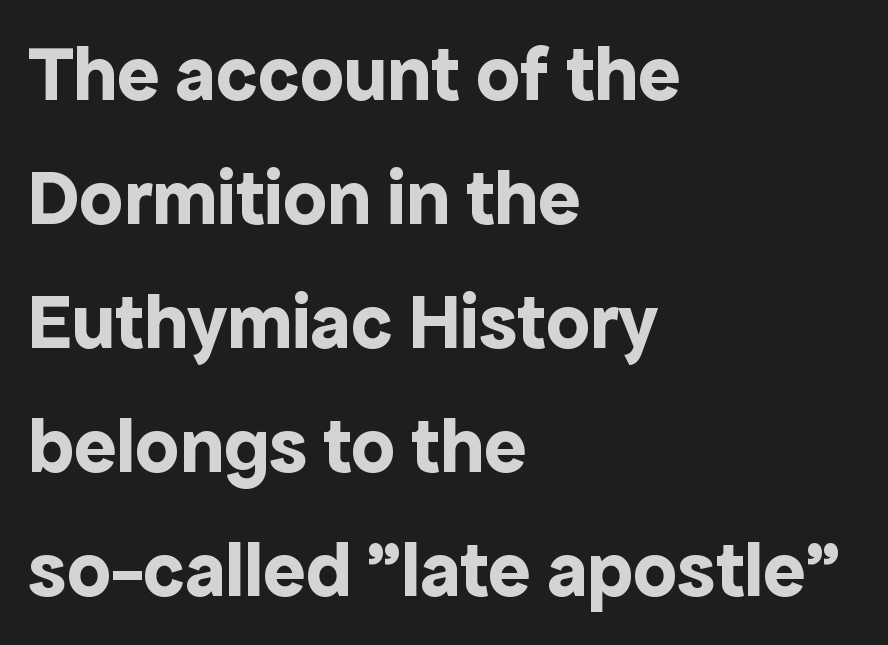
The image shows 79 px bold sans-serif type, upright; set left-aligned, normal line spacing (1.57x), normal letter spacing, not underlined; a medium x-height.
